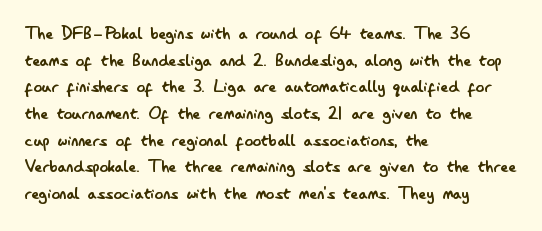
{"italic": "no", "bold": "no", "underline": "no", "align": "left", "line_spacing": "normal", "line_spacing_ratio": 1.27, "letter_spacing": "normal", "letter_spacing_em": 0.0, "glyph_px": 21}
